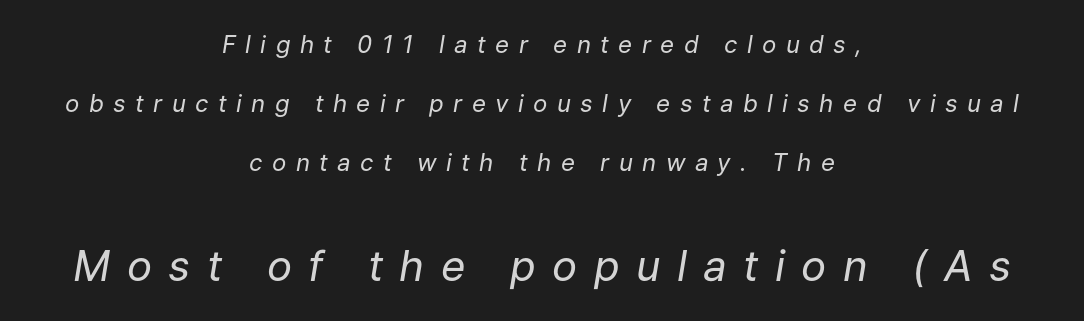
Look at the glyph heights: the lower group is clearly the bigger setting. This rendering features lettering with no underline. The paragraph shown floats in the horizontal middle. Every character sits at an angle, as italics do.
